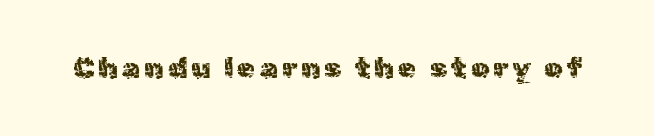
{"serif": "no", "italic": "no", "bold": "no", "weight": "regular", "width": "normal", "x_height": "medium", "monospaced": "no", "underline": "no", "glyph_px": 29}
